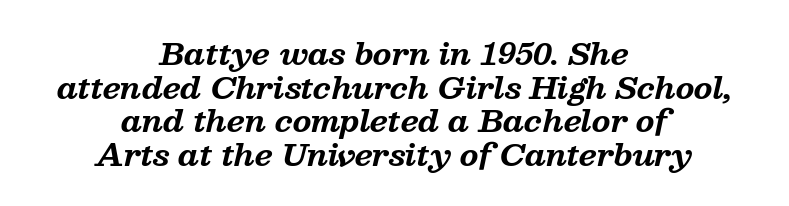
Q: Is the text bold? A: Yes.
Q: Is the text italic (slanted)? A: Yes, it leans right by about 13 degrees.
Q: Is the typeface a serif or a sans-serif typeface? A: Serif.
Q: Is the text underlined? A: No.
Q: How is the paragraph aligned? A: Centered.
Q: Is the spacing between letters normal or unusually wide? A: Normal.
Q: Is the spacing between lines tight, normal or loose? A: Tight.
Q: Width (condensed, normal, or wide)? A: Normal.
Q: Stroke contrast? A: Medium.
Q: x-height? A: Medium.
Q: Monospaced? A: No.
